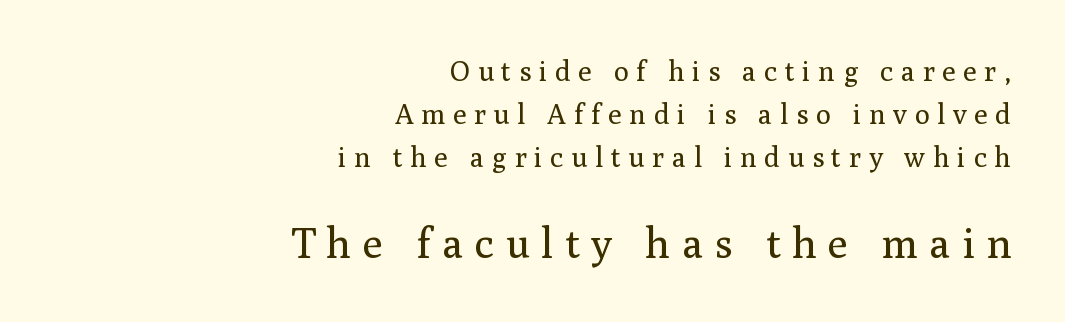
Right-aligned paragraph, ragged on the left. The specimen reads as upright at a glance. Successive baselines arrive at the customary interval. Honestly, there is no underline to notice here at all. Here the second block reads like a headline and the first like body copy. Note the varied advance widths — an 'i' is clearly narrower than an 'm'.
